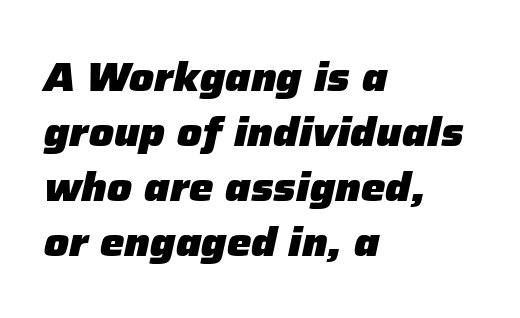
Q: Is the text bold? A: Yes.
Q: Is the text italic (slanted)? A: Yes, it leans right by about 12 degrees.
Q: Is the text underlined? A: No.
Q: How is the paragraph aligned? A: Left-aligned.
Q: Is the spacing between letters normal or unusually wide? A: Normal.
Q: Is the spacing between lines tight, normal or loose? A: Normal.
Q: Width (condensed, normal, or wide)? A: Normal.
Q: Stroke contrast? A: Low.
Q: x-height? A: Medium.
Q: Monospaced? A: No.
